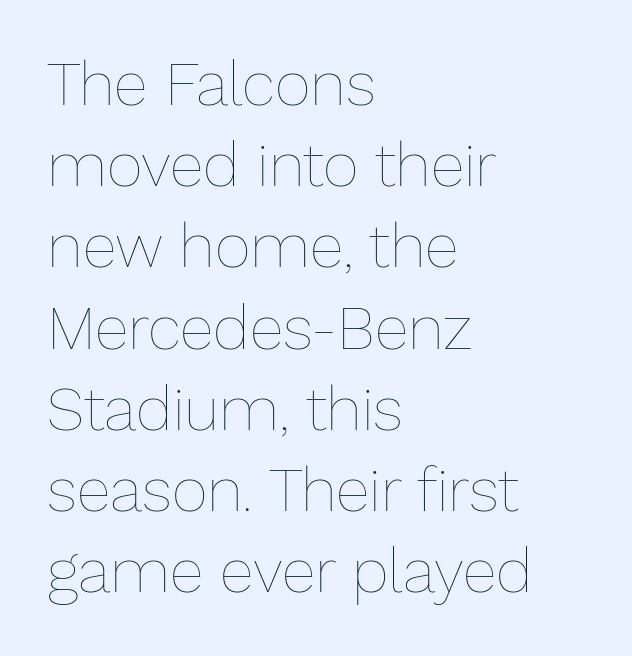
Q: Is the text bold? A: No.
Q: Is the text italic (slanted)? A: No, it is upright.
Q: Is the text underlined? A: No.
Q: How is the paragraph aligned? A: Left-aligned.
Q: Is the spacing between letters normal or unusually wide? A: Normal.
Q: Is the spacing between lines tight, normal or loose? A: Normal.
Q: Width (condensed, normal, or wide)? A: Normal.
Q: Stroke contrast? A: Low.
Q: x-height? A: Medium.
Q: Monospaced? A: No.
